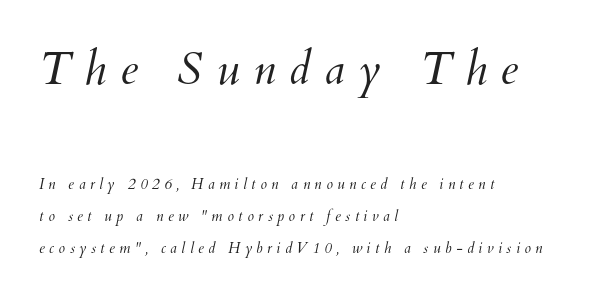
Q: Is the text bold? A: No.
Q: Is the text underlined? A: No.
Q: How is the paragraph aligned? A: Left-aligned.
Q: Is the spacing between letters normal or unusually wide? A: Unusually wide.
Q: Is the spacing between lines tight, normal or loose? A: Loose.
Q: Which block of text is set in a larger size, the first (top) or the second (bottom)? A: The first (top) one.
Q: Width (condensed, normal, or wide)? A: Normal.
Q: Stroke contrast? A: Medium.
Q: x-height? A: Small.
Q: Monospaced? A: No.
